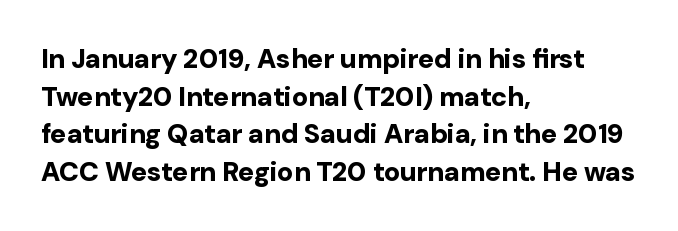
{"italic": "no", "bold": "yes", "underline": "no", "align": "left", "line_spacing": "normal", "line_spacing_ratio": 1.39, "letter_spacing": "normal", "letter_spacing_em": 0.0, "glyph_px": 27}
